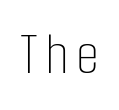
The image shows 60 px thin, condensed type, upright; set not underlined; low stroke contrast and a medium x-height.
